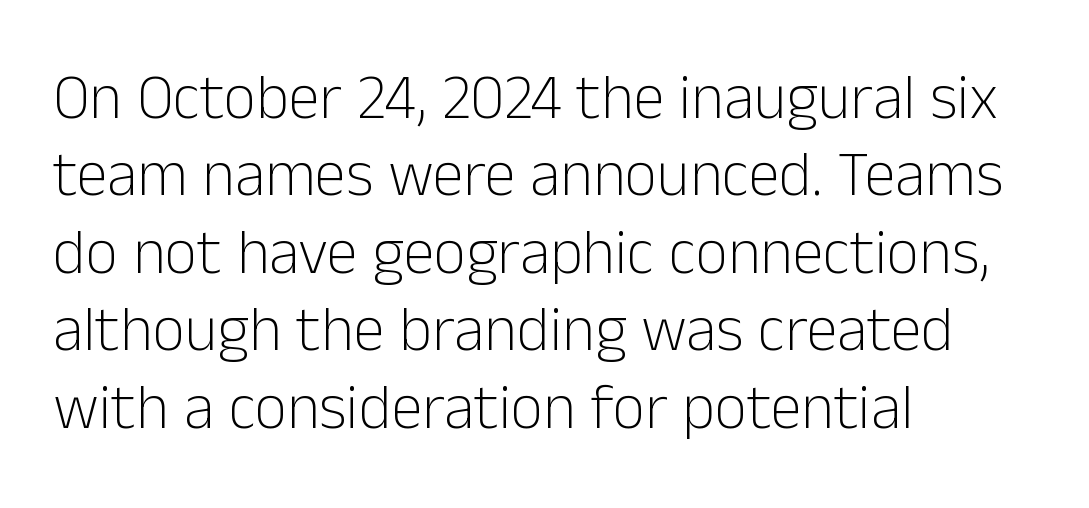
The image shows 63 px light sans-serif type, upright; set left-aligned, line spacing 1.23x, normal letter spacing, not underlined; low stroke contrast and a medium x-height.
